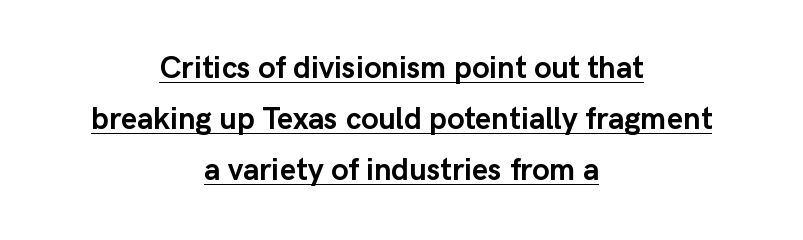
The image shows 31 px semibold sans-serif type, upright; set centered, normal line spacing (1.64x), normal letter spacing, underlined; low stroke contrast and a medium x-height.
